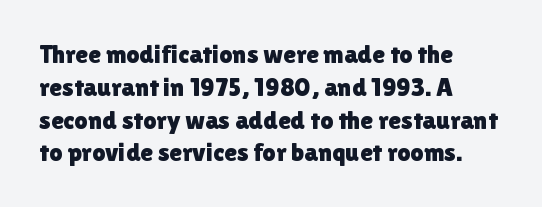
Q: Is the text italic (slanted)? A: No, it is upright.
Q: Is the text underlined? A: No.
Q: How is the paragraph aligned? A: Left-aligned.
Q: Is the spacing between letters normal or unusually wide? A: Normal.
Q: Is the spacing between lines tight, normal or loose? A: Normal.
